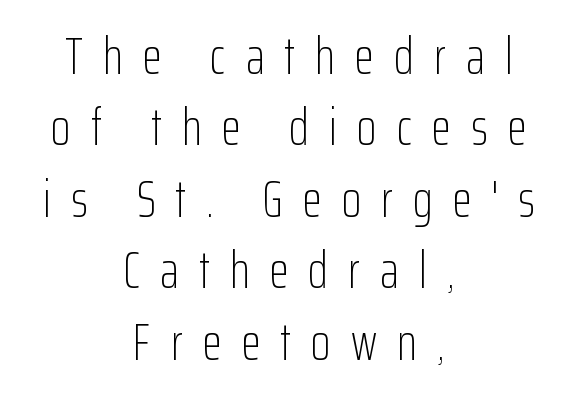
The image shows 51 px light, condensed sans-serif type, upright; set centered, normal line spacing (1.4x), unusually wide letter spacing (+0.39 em), not underlined; low stroke contrast and a medium x-height.
